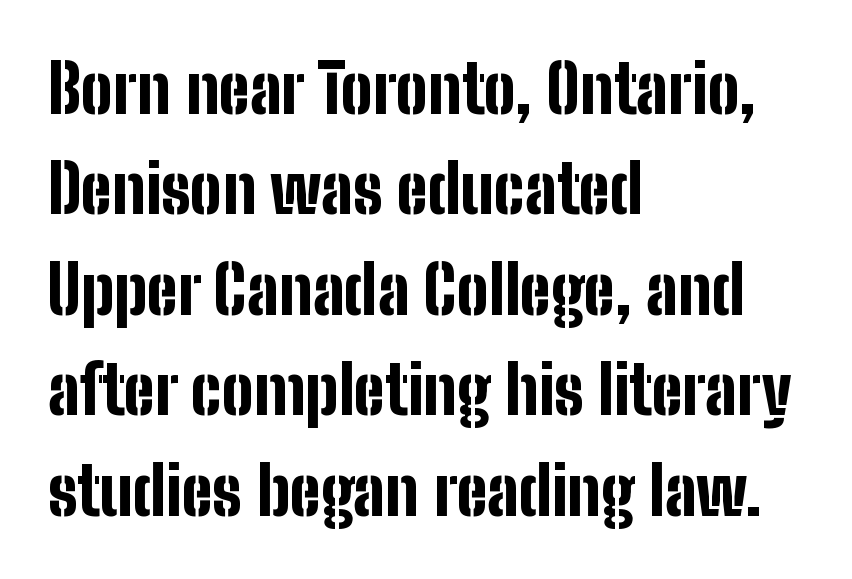
The image shows 67 px bold, condensed sans-serif type, upright; set left-aligned, normal line spacing (1.5x), normal letter spacing, not underlined; low stroke contrast and a medium x-height.
